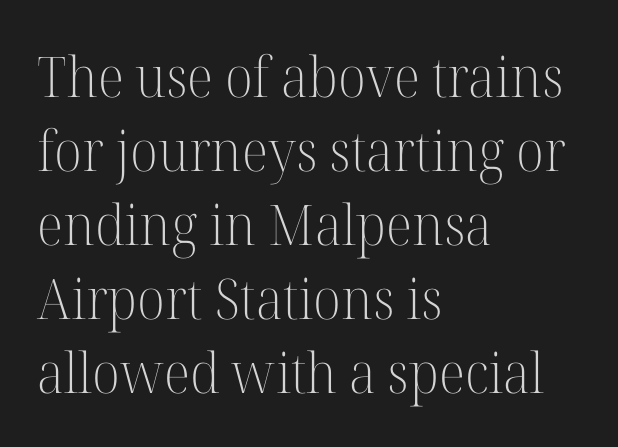
{"serif": "yes", "italic": "no", "bold": "no", "weight": "light", "width": "normal", "stroke_contrast": "high", "x_height": "medium", "monospaced": "no", "underline": "no", "align": "left", "line_spacing": "normal", "line_spacing_ratio": 1.32, "letter_spacing": "normal", "letter_spacing_em": 0.0, "glyph_px": 56}
